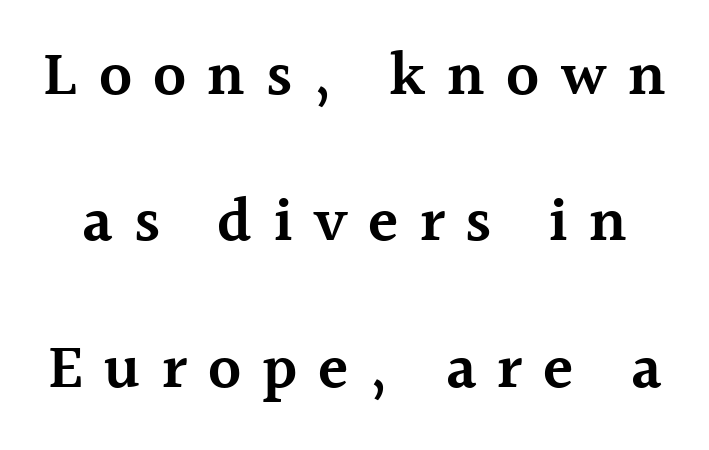
The image shows 62 px semibold serif type, upright; set loose line spacing (2.36x), unusually wide letter spacing (+0.34 em), not underlined; a medium x-height.
